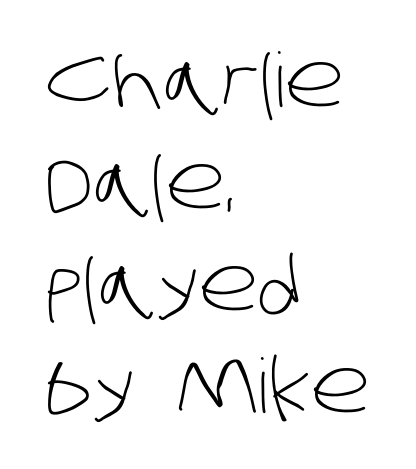
Q: Is the text bold? A: No.
Q: Is the typeface a serif or a sans-serif typeface? A: Sans-serif.
Q: Is the text underlined? A: No.
Q: How is the paragraph aligned? A: Left-aligned.
Q: Is the spacing between letters normal or unusually wide? A: Normal.
Q: Is the spacing between lines tight, normal or loose? A: Normal.
Q: Width (condensed, normal, or wide)? A: Normal.
Q: Stroke contrast? A: Low.
Q: x-height? A: Large.
Q: Monospaced? A: No.
